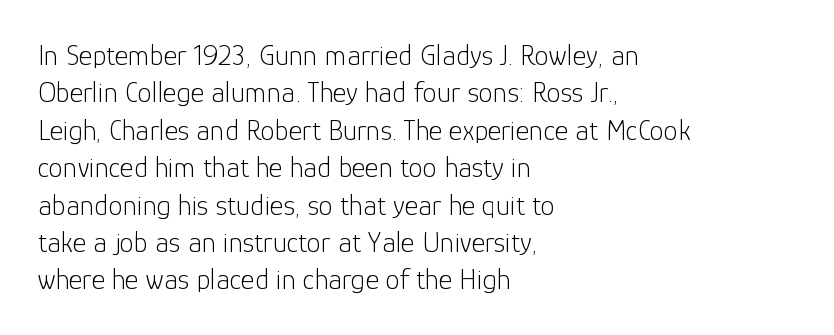
{"serif": "no", "italic": "no", "bold": "no", "weight": "light", "width": "normal", "stroke_contrast": "low", "x_height": "medium", "monospaced": "no", "underline": "no", "align": "left", "line_spacing": "normal", "line_spacing_ratio": 1.29, "letter_spacing": "normal", "letter_spacing_em": 0.0, "glyph_px": 29}
